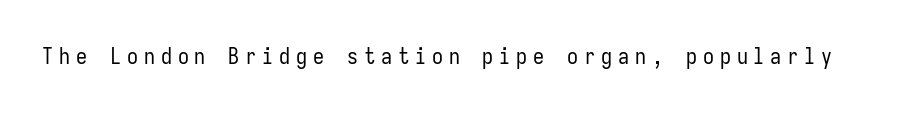
The image shows 22 px text type, upright; set unusually wide letter spacing (+0.27 em), not underlined.
